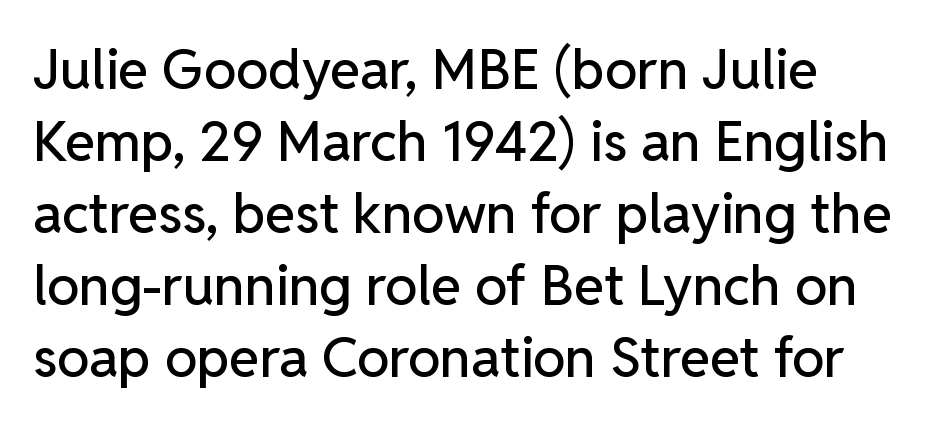
Here the designer chose a conventional face with non-uniform glyph widths. The letterforms sit shoulder to shoulder at normal distance. Beneath every word, the page is bare. Classification — sans serif. A typesetter would call this leading conventional body-copy spacing.
